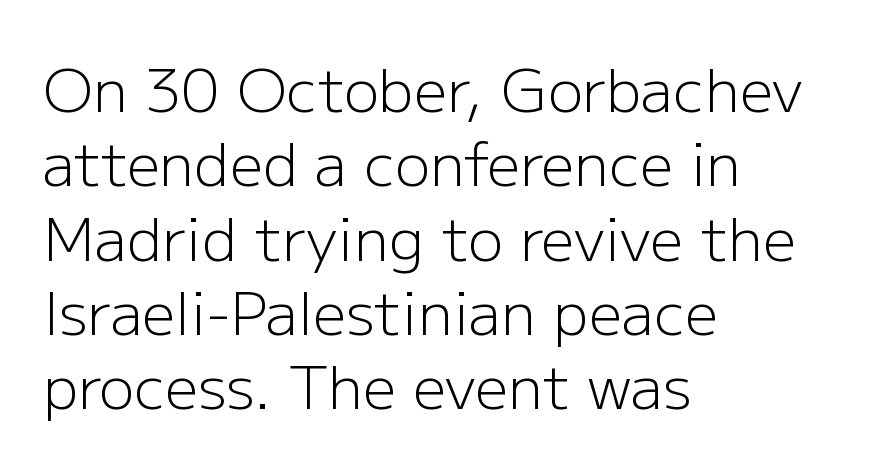
Q: Is the text bold? A: No.
Q: Is the text italic (slanted)? A: No, it is upright.
Q: Is the typeface a serif or a sans-serif typeface? A: Sans-serif.
Q: Is the text underlined? A: No.
Q: How is the paragraph aligned? A: Left-aligned.
Q: Is the spacing between letters normal or unusually wide? A: Normal.
Q: Is the spacing between lines tight, normal or loose? A: Normal.
Q: Width (condensed, normal, or wide)? A: Normal.
Q: Stroke contrast? A: Low.
Q: x-height? A: Medium.
Q: Monospaced? A: No.
